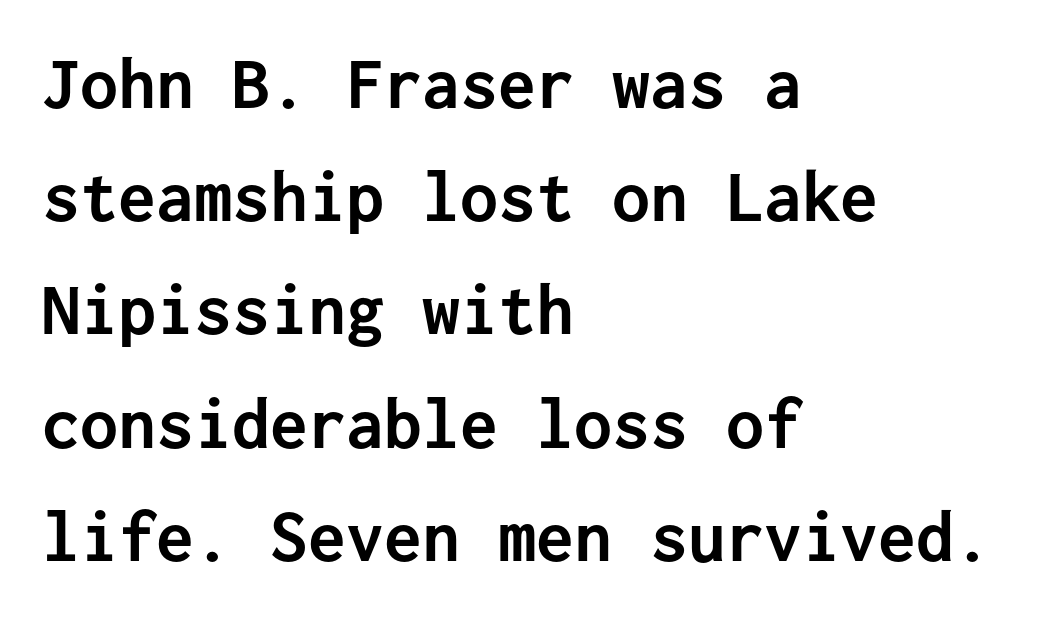
{"serif": "no", "italic": "no", "bold": "yes", "weight": "semibold", "width": "normal", "stroke_contrast": "low", "x_height": "medium", "monospaced": "yes", "underline": "no", "align": "left", "line_spacing": "normal", "line_spacing_ratio": 1.49, "letter_spacing": "normal", "letter_spacing_em": 0.0, "glyph_px": 76}
